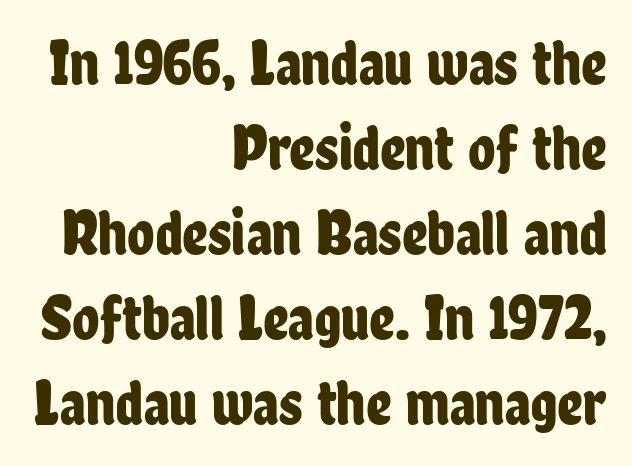
{"serif": "no", "italic": "no", "width": "condensed", "stroke_contrast": "low", "x_height": "medium", "monospaced": "no", "underline": "no", "align": "right", "line_spacing": "normal", "line_spacing_ratio": 1.35, "letter_spacing": "normal", "letter_spacing_em": 0.0, "glyph_px": 63}
